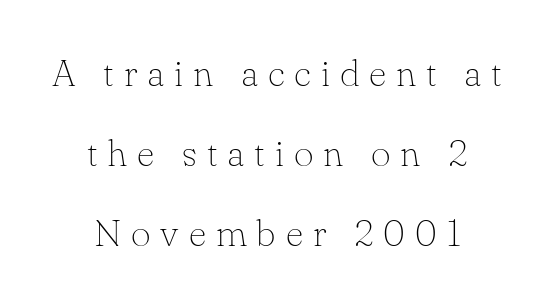
This sample has the flowing, uneven cadence of proportional lettering. A typesetter would label this face a serif. Stroke thickness stays within the range of a standard reading face or lighter. The block of text is sparse from top to bottom, with ample space between rows. No italicization has been applied; the sample stays upright.
